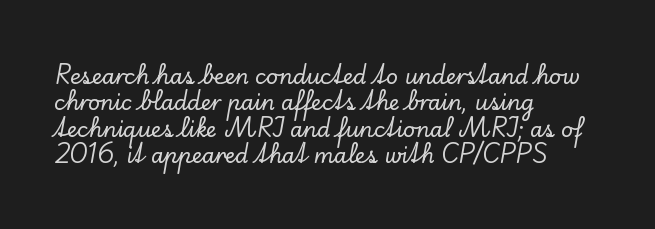
Q: Is the text italic (slanted)? A: Yes.
Q: Is the text underlined? A: No.
Q: How is the paragraph aligned? A: Left-aligned.
Q: Is the spacing between letters normal or unusually wide? A: Normal.
Q: Is the spacing between lines tight, normal or loose? A: Normal.
